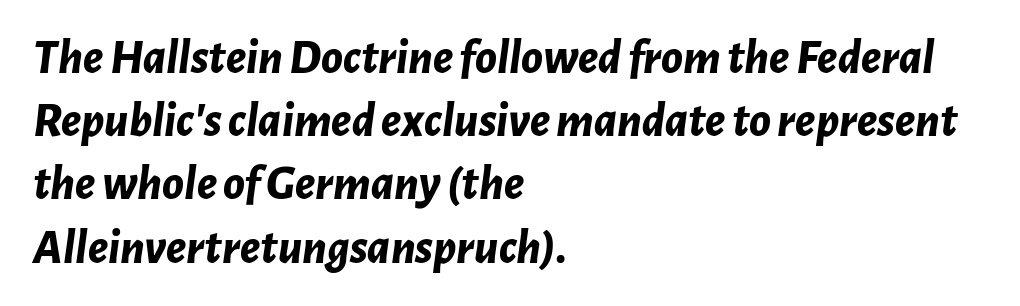
{"italic": "yes", "lean": "right", "slant_degrees": 7, "bold": "yes", "weight": "bold", "width": "normal", "stroke_contrast": "low", "x_height": "medium", "monospaced": "no", "underline": "no", "align": "left", "line_spacing": "normal", "line_spacing_ratio": 1.29, "letter_spacing": "normal", "letter_spacing_em": 0.0, "glyph_px": 49}
